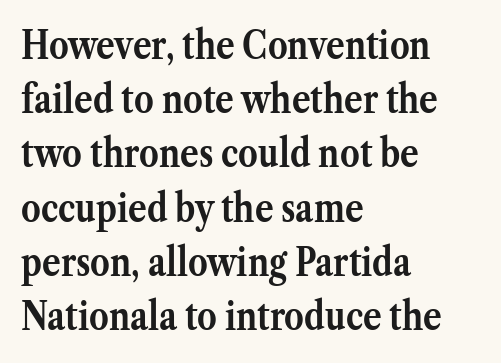
The passage shown is typed in a proportional face where columns would drift. A normal amount of white space separates one row of letters from the next. Look at the bottom of the vertical strokes: they flare into serifs here. These lines keep a tight, regular rhythm from letter to letter.
